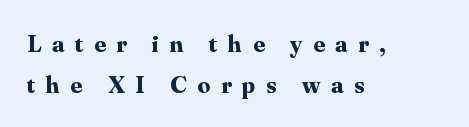
Q: Is the text bold? A: Yes.
Q: Is the text italic (slanted)? A: No, it is upright.
Q: Is the text underlined? A: No.
Q: How is the paragraph aligned? A: Left-aligned.
Q: Is the spacing between letters normal or unusually wide? A: Unusually wide.
Q: Is the spacing between lines tight, normal or loose? A: Normal.
